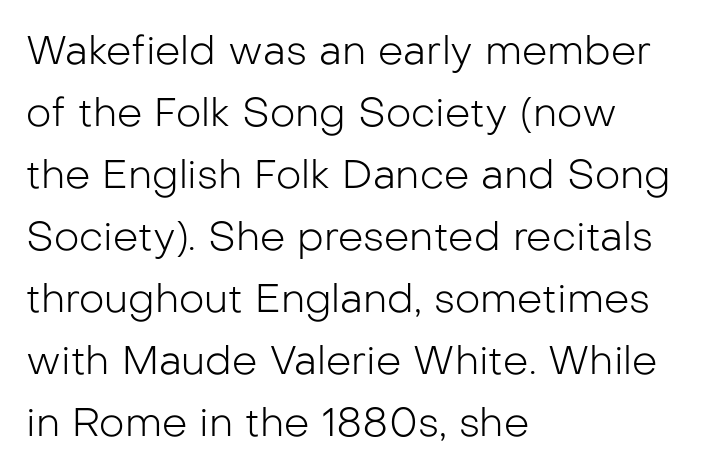
The image shows 40 px light sans-serif type, upright; set left-aligned, normal line spacing (1.55x), normal letter spacing, not underlined; low stroke contrast and a medium x-height.
